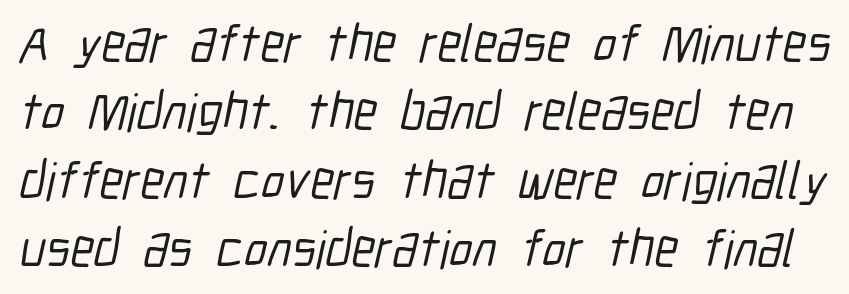
{"serif": "no", "width": "condensed", "stroke_contrast": "low", "x_height": "medium", "monospaced": "no", "underline": "no", "line_spacing": "normal", "line_spacing_ratio": 1.29, "letter_spacing": "normal", "letter_spacing_em": 0.0, "glyph_px": 53}
